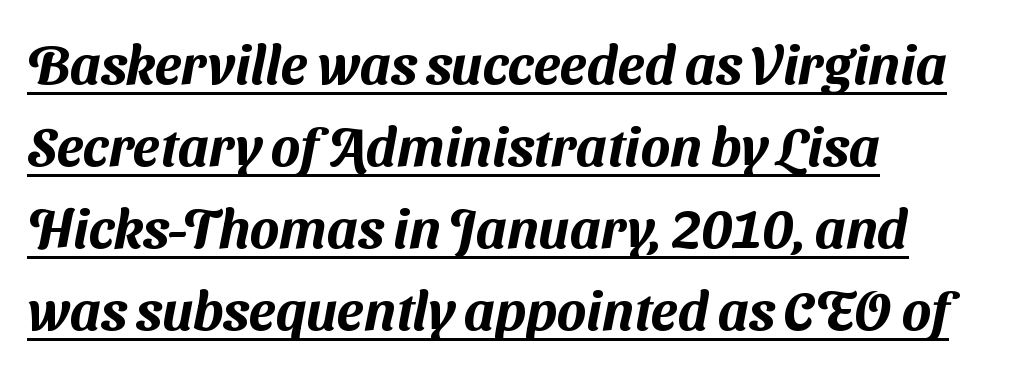
Q: Is the typeface a serif or a sans-serif typeface? A: Sans-serif.
Q: Is the text underlined? A: Yes.
Q: How is the paragraph aligned? A: Left-aligned.
Q: Is the spacing between letters normal or unusually wide? A: Normal.
Q: Is the spacing between lines tight, normal or loose? A: Normal.
Q: Width (condensed, normal, or wide)? A: Normal.
Q: Stroke contrast? A: Medium.
Q: x-height? A: Medium.
Q: Monospaced? A: No.
